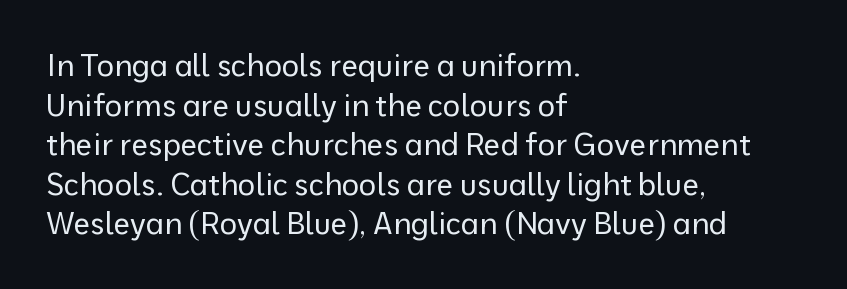
{"serif": "no", "italic": "no", "bold": "no", "weight": "regular", "width": "normal", "stroke_contrast": "low", "x_height": "medium", "monospaced": "no", "underline": "no", "align": "left", "line_spacing": "normal", "line_spacing_ratio": 1.32, "letter_spacing": "normal", "letter_spacing_em": 0.0, "glyph_px": 30}
